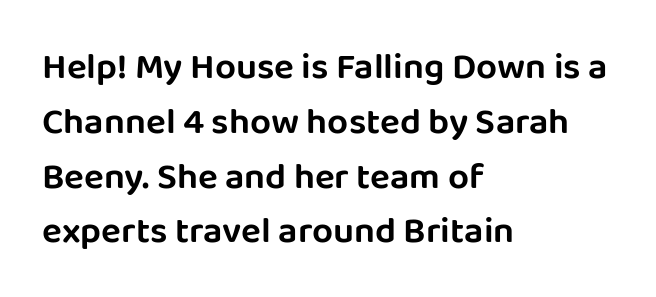
Alignment: flush left. Spacing verdict: proportional, widths tailored to each character. Horizontal bands of white between lines are of average thickness. How are the letters spaced? Ordinarily, with no added tracking.
